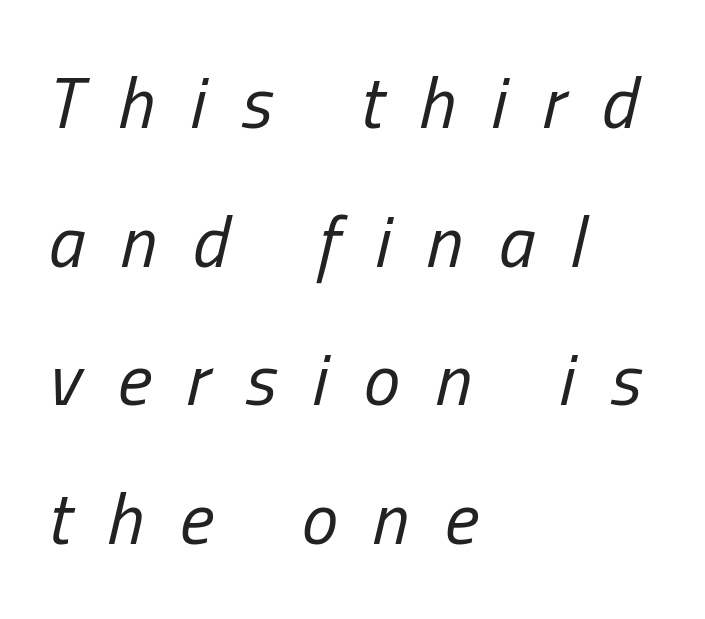
{"italic": "yes", "lean": "right", "slant_degrees": 13, "bold": "no", "weight": "regular", "width": "condensed", "stroke_contrast": "low", "x_height": "medium", "monospaced": "no", "underline": "no", "align": "left", "line_spacing": "loose", "line_spacing_ratio": 1.9, "letter_spacing": "wide", "letter_spacing_em": 0.49, "glyph_px": 73}
